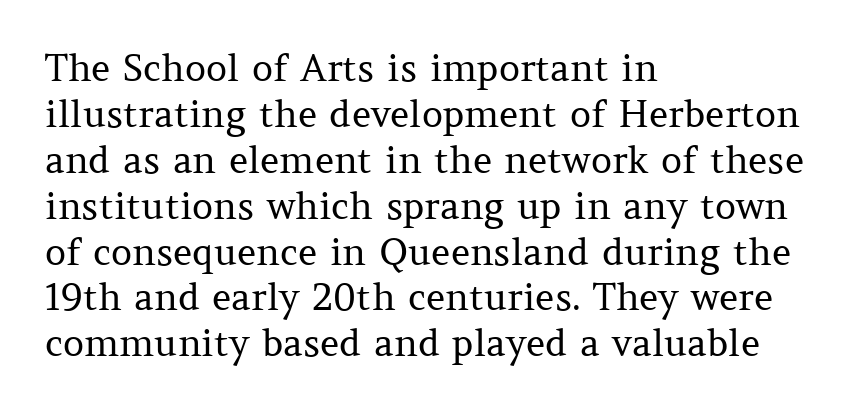
{"serif": "yes", "italic": "no", "bold": "no", "weight": "regular", "width": "normal", "stroke_contrast": "medium", "x_height": "medium", "monospaced": "no", "underline": "no", "align": "left", "line_spacing_ratio": 1.24, "letter_spacing": "normal", "letter_spacing_em": 0.0, "glyph_px": 37}
